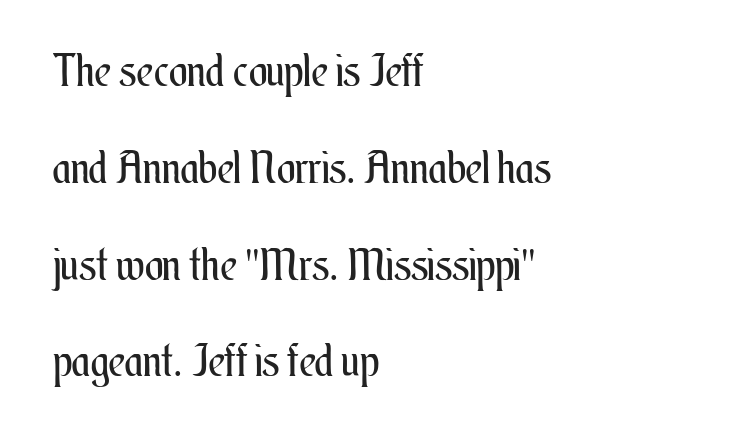
The image shows 44 px regular-weight, condensed type, upright; set left-aligned, loose line spacing (2.2x), normal letter spacing, not underlined; medium stroke contrast and a small x-height.
